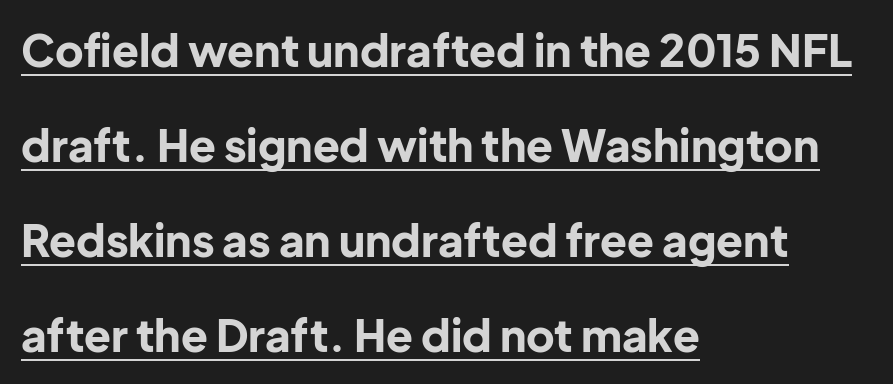
{"serif": "no", "italic": "no", "bold": "yes", "weight": "bold", "width": "normal", "stroke_contrast": "low", "x_height": "medium", "monospaced": "no", "underline": "yes", "align": "left", "line_spacing": "loose", "line_spacing_ratio": 2.16, "letter_spacing": "normal", "letter_spacing_em": 0.0, "glyph_px": 44}
